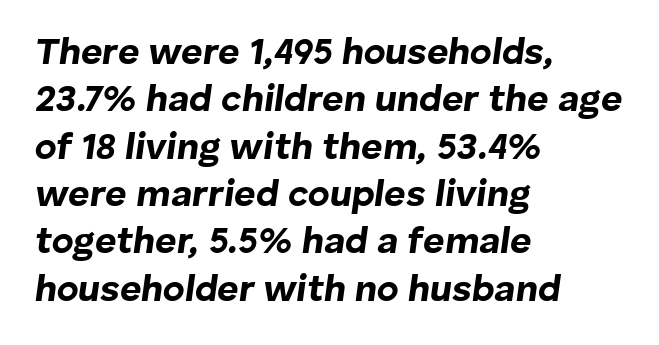
The compositor pushed each line to the left boundary. Interline gaps are of average width in this sample. Summary of weight: heavy, a full bold. Underlining? Definitely not there.
